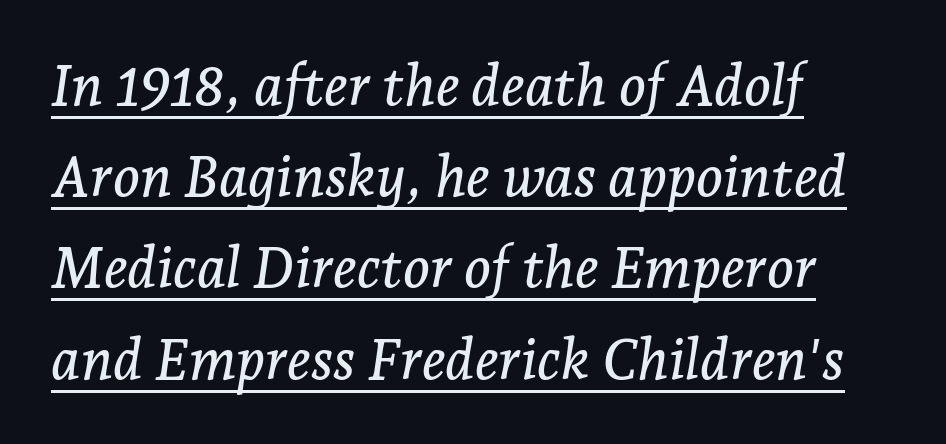
The image shows 57 px serif type, italic (leaning right); set left-aligned, normal line spacing (1.6x), normal letter spacing, underlined; low stroke contrast and a medium x-height.
